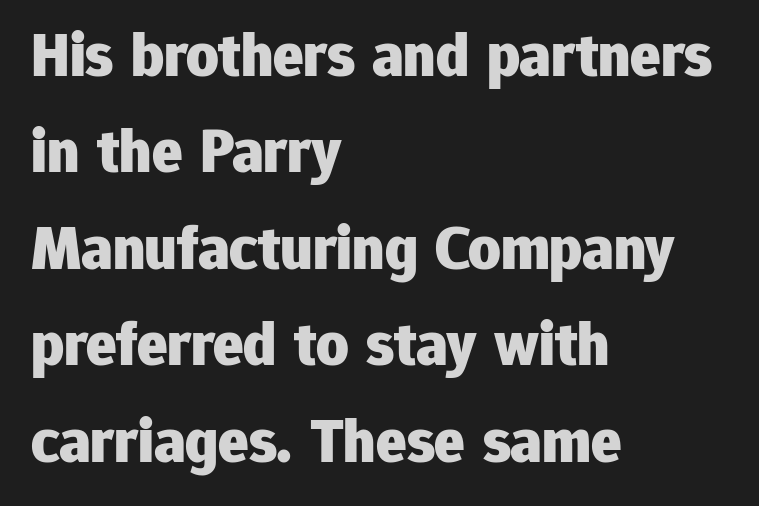
Each glyph is drawn with heavy, bold strokes. Looks like regular typesetting: each glyph gets only the width it needs. The setting favours the left margin, as ordinary paragraphs usually do. The passage shown is typeset with a sans-serif family. The lettering stays uniformly vertical, giving the passage a roman look.
